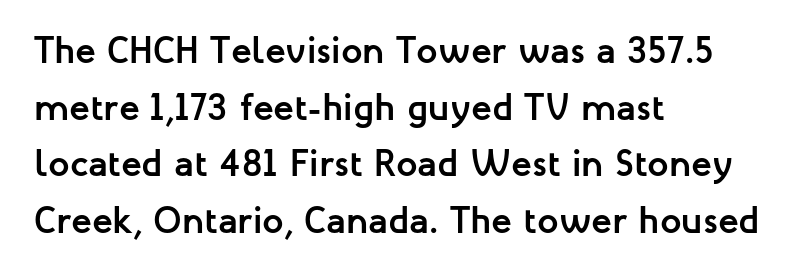
{"serif": "no", "italic": "no", "bold": "yes", "weight": "semibold", "width": "normal", "stroke_contrast": "low", "x_height": "medium", "monospaced": "no", "underline": "no", "align": "left", "line_spacing": "normal", "line_spacing_ratio": 1.49, "letter_spacing": "normal", "letter_spacing_em": 0.0, "glyph_px": 38}
